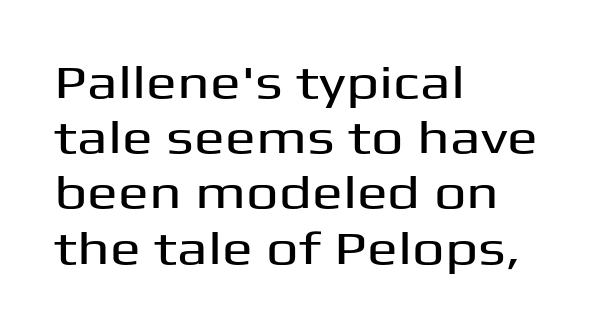
{"serif": "no", "italic": "no", "width": "wide", "stroke_contrast": "medium", "x_height": "medium", "monospaced": "no", "underline": "no", "align": "left", "line_spacing_ratio": 1.2, "letter_spacing": "normal", "letter_spacing_em": 0.0, "glyph_px": 46}
